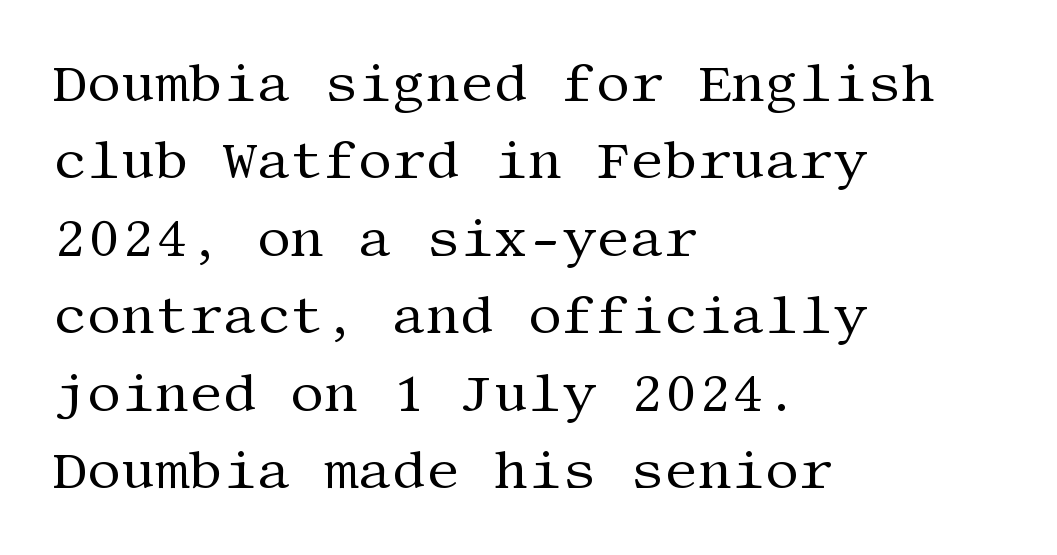
{"serif": "yes", "italic": "no", "bold": "no", "weight": "regular", "width": "normal", "stroke_contrast": "medium", "x_height": "large", "underline": "no", "align": "left", "line_spacing": "normal", "line_spacing_ratio": 1.46, "letter_spacing": "normal", "letter_spacing_em": 0.0, "glyph_px": 53}
